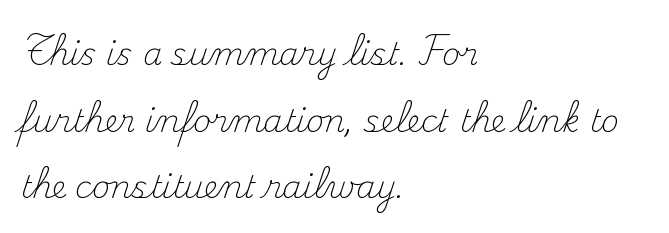
Q: Is the text bold? A: No.
Q: Is the text italic (slanted)? A: Yes.
Q: Is the typeface a serif or a sans-serif typeface? A: Serif.
Q: Is the text underlined? A: No.
Q: How is the paragraph aligned? A: Left-aligned.
Q: Is the spacing between letters normal or unusually wide? A: Normal.
Q: Is the spacing between lines tight, normal or loose? A: Loose.
Q: Width (condensed, normal, or wide)? A: Normal.
Q: Stroke contrast? A: Medium.
Q: x-height? A: Small.
Q: Monospaced? A: No.
